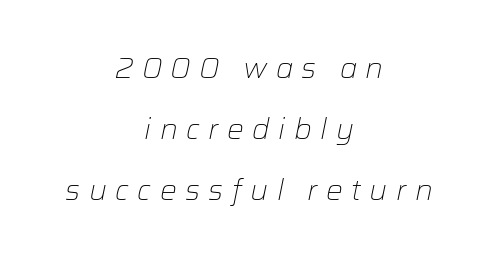
{"italic": "yes", "lean": "right", "slant_degrees": 12, "bold": "no", "weight": "light", "width": "normal", "stroke_contrast": "low", "x_height": "medium", "monospaced": "no", "underline": "no", "align": "center", "line_spacing": "loose", "line_spacing_ratio": 2.17, "letter_spacing": "wide", "letter_spacing_em": 0.3, "glyph_px": 28}
